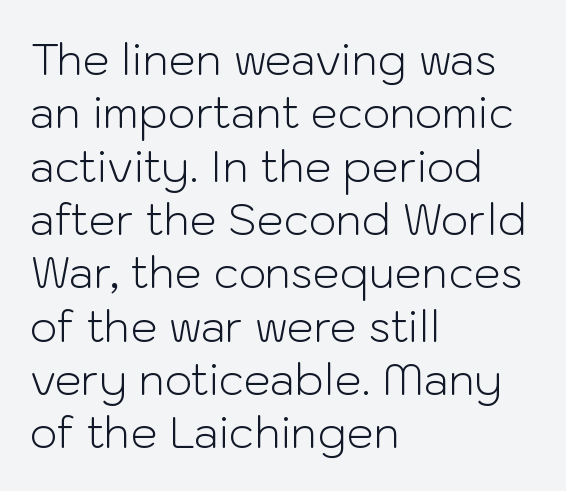
The image shows 43 px light sans-serif type, upright; set left-aligned, line spacing 1.24x, normal letter spacing, not underlined; low stroke contrast and a medium x-height.
